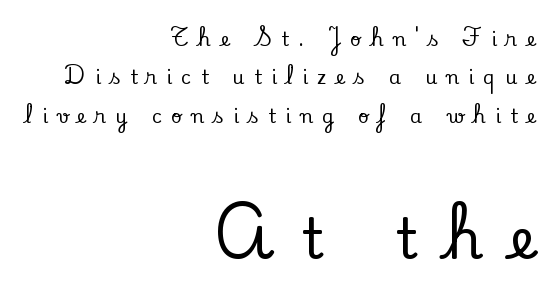
The image shows 56 px serif type, upright; set right-aligned, loose line spacing (2.02x), unusually wide letter spacing (+0.49 em), not underlined; the second (bottom) block is 2.95x larger; low stroke contrast and a small x-height.
